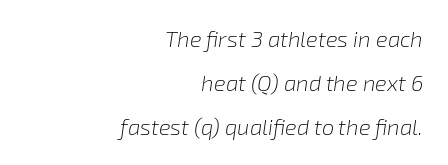
This reads as an unemphasized weight, regular at the heaviest. Compared with ordinary roman type, these characters are visibly tilted. The rendering uses a large line-height, opening up the rows. Clear beneath every line of the passage. The text block is weighted toward the right margin, trailing off unevenly leftward.
